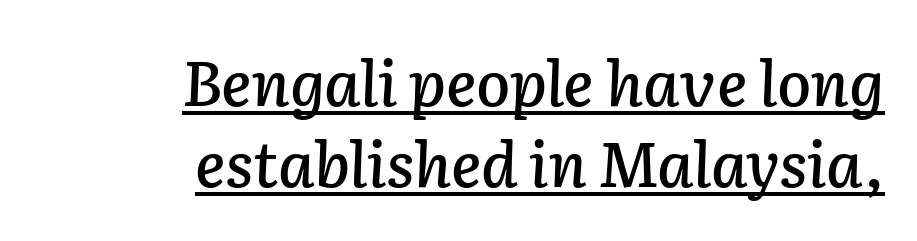
{"italic": "yes", "lean": "right", "slant_degrees": 2, "width": "normal", "stroke_contrast": "low", "x_height": "medium", "monospaced": "no", "underline": "yes", "align": "right", "line_spacing": "normal", "line_spacing_ratio": 1.31, "letter_spacing": "normal", "letter_spacing_em": 0.0, "glyph_px": 62}
